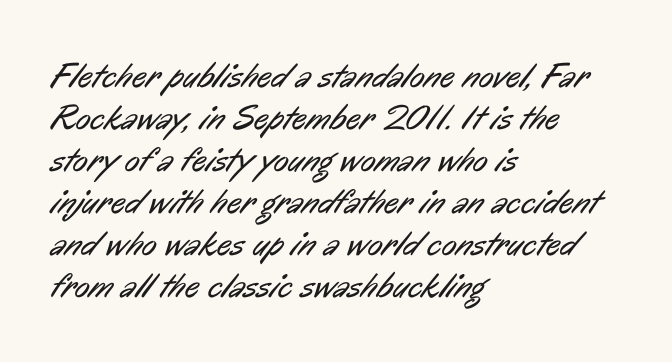
{"serif": "no", "bold": "no", "weight": "regular", "width": "condensed", "stroke_contrast": "low", "x_height": "medium", "monospaced": "no", "underline": "no", "align": "left", "line_spacing_ratio": 1.2, "letter_spacing": "normal", "letter_spacing_em": 0.0, "glyph_px": 35}
